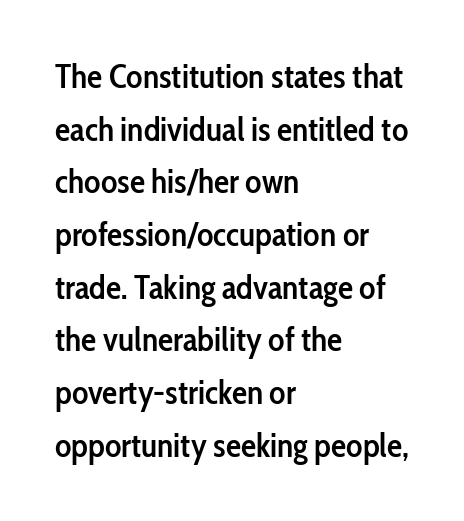
The image shows 34 px semibold, condensed sans-serif type, upright; set left-aligned, normal line spacing (1.55x), normal letter spacing, not underlined; low stroke contrast and a medium x-height.
